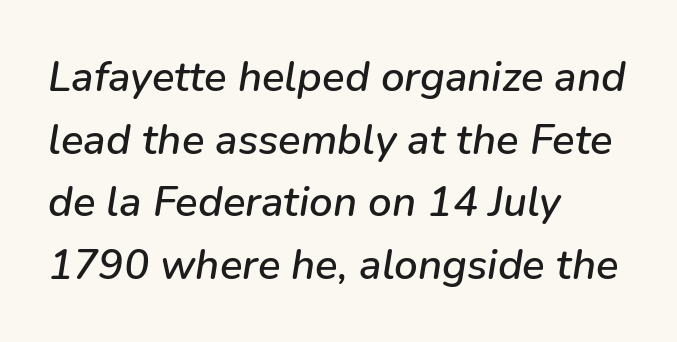
The image shows 42 px text type, italic (leaning right); set left-aligned, normal line spacing (1.49x), normal letter spacing, not underlined; low stroke contrast and a medium x-height.
